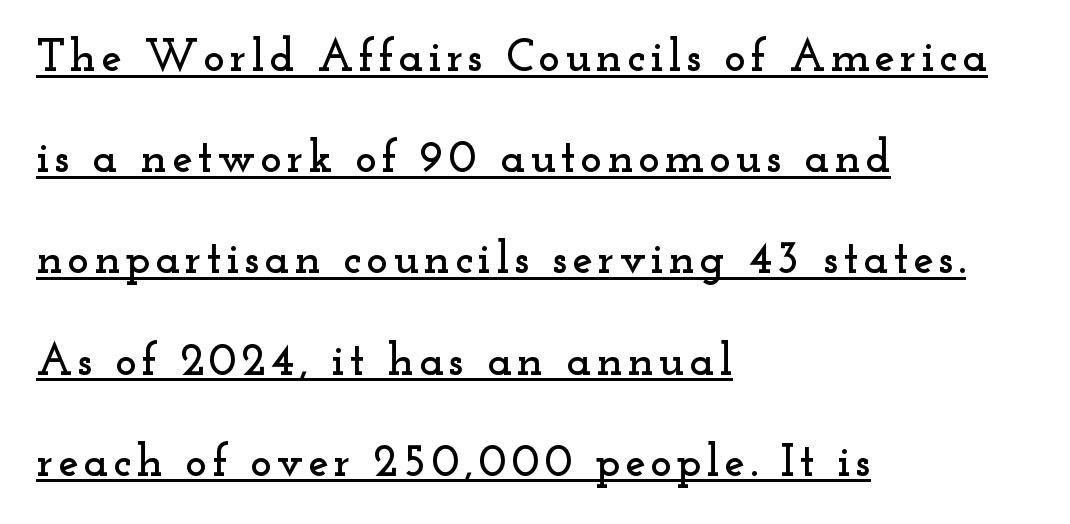
{"serif": "yes", "italic": "no", "width": "wide", "stroke_contrast": "low", "x_height": "small", "monospaced": "no", "underline": "yes", "align": "left", "line_spacing": "loose", "line_spacing_ratio": 2.2, "glyph_px": 46}
